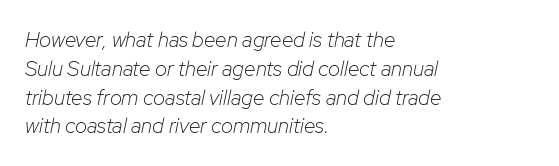
Q: Is the text bold? A: No.
Q: Is the text italic (slanted)? A: Yes, it leans right by about 12 degrees.
Q: Is the text underlined? A: No.
Q: How is the paragraph aligned? A: Left-aligned.
Q: Is the spacing between letters normal or unusually wide? A: Normal.
Q: Is the spacing between lines tight, normal or loose? A: Normal.
